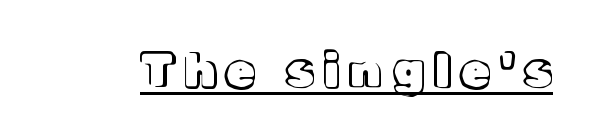
The image shows 47 px text type, upright; set unusually wide letter spacing (+0.23 em), underlined; a medium x-height.
